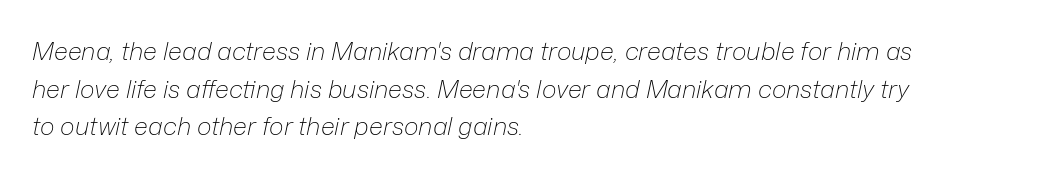
Only glyphs here, with clear space below each row. The font is comparable to plain body text, perhaps lighter. A typesetter would call this leading conventional body-copy spacing. The axis of the letterforms is tilted away from vertical. Here the glyphs are tracked normally, forming tight word shapes. Where is the straight margin? On the left.
